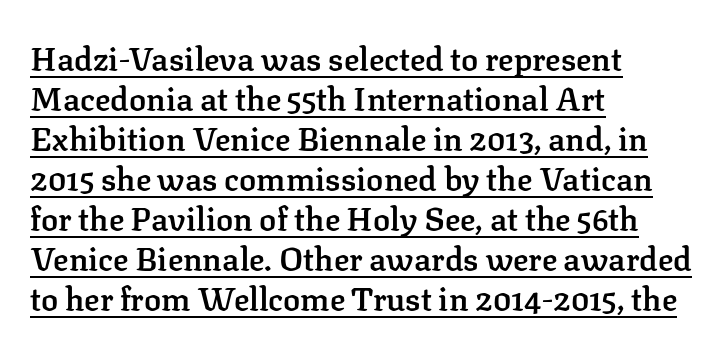
Q: Is the text bold? A: Semi-bold.
Q: Is the text italic (slanted)? A: No, it is upright.
Q: Is the typeface a serif or a sans-serif typeface? A: Serif.
Q: Is the text underlined? A: Yes.
Q: How is the paragraph aligned? A: Left-aligned.
Q: Is the spacing between letters normal or unusually wide? A: Normal.
Q: Is the spacing between lines tight, normal or loose? A: Normal.
Q: Width (condensed, normal, or wide)? A: Normal.
Q: Stroke contrast? A: Low.
Q: x-height? A: Medium.
Q: Monospaced? A: No.
